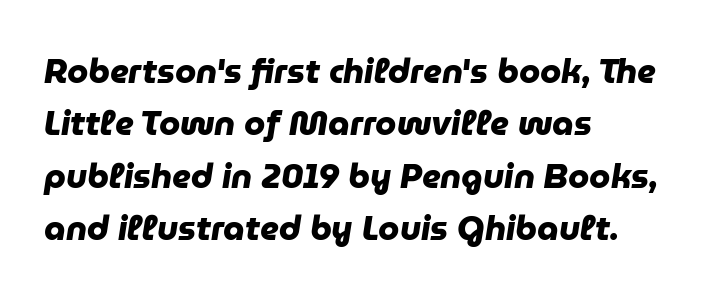
{"serif": "no", "bold": "yes", "weight": "heavy", "width": "normal", "stroke_contrast": "low", "x_height": "medium", "monospaced": "no", "underline": "no", "align": "left", "line_spacing": "normal", "line_spacing_ratio": 1.54, "letter_spacing": "normal", "letter_spacing_em": 0.0, "glyph_px": 34}
